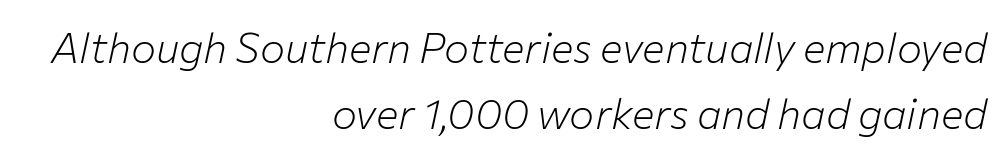
The image shows 42 px light type, italic (leaning right); set right-aligned, normal line spacing (1.57x), normal letter spacing, not underlined; low stroke contrast and a medium x-height.
